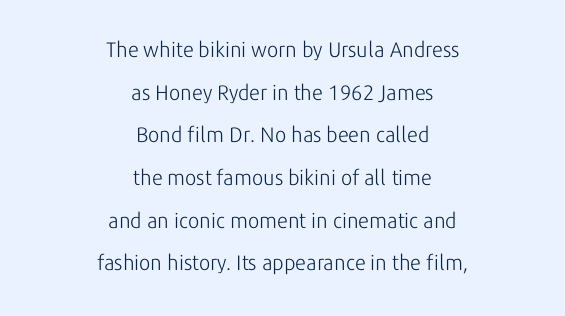
Q: Is the text bold? A: No.
Q: Is the text italic (slanted)? A: No, it is upright.
Q: Is the text underlined? A: No.
Q: How is the paragraph aligned? A: Centered.
Q: Is the spacing between letters normal or unusually wide? A: Normal.
Q: Is the spacing between lines tight, normal or loose? A: Loose.
